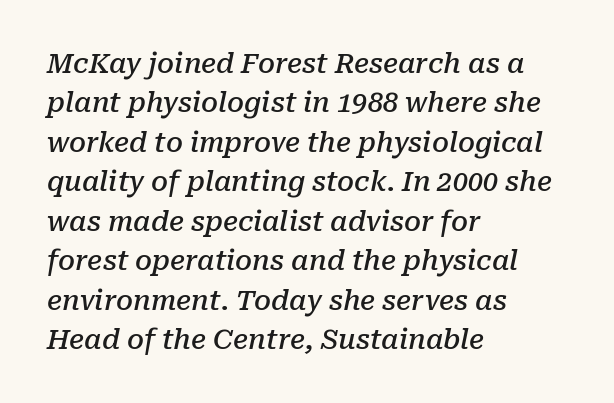
The image shows 27 px text type, italic (leaning right); set left-aligned, normal line spacing (1.46x), normal letter spacing, not underlined.
